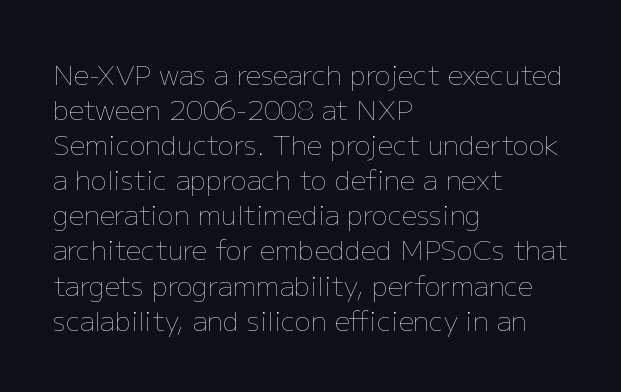
The image shows 27 px text type, upright; set left-aligned, normal line spacing (1.3x), normal letter spacing, not underlined.
